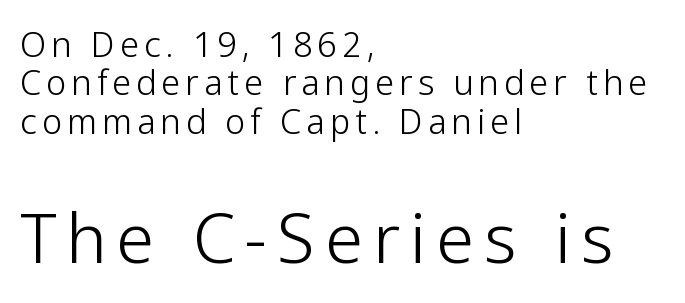
The image shows 68 px light sans-serif type, upright; set left-aligned, tight line spacing (1.13x), not underlined; the second (bottom) block is 2.0x larger; low stroke contrast and a medium x-height.
